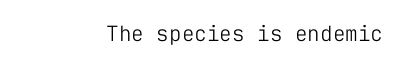
The image shows 21 px text type, upright; set normal letter spacing, not underlined.
